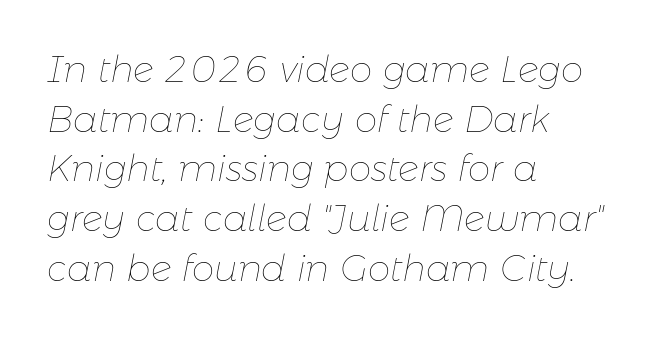
Compared with a typical body face, this is equally light or lighter still. The face used here is proportionally spaced, like ordinary book or web type. The passage shown stacks its lines at a standard gap. A typesetter would mark this as italic. Does the copy run flush right? No — it runs flush left. The gaps between neighbouring characters are ordinary and unremarkable.
